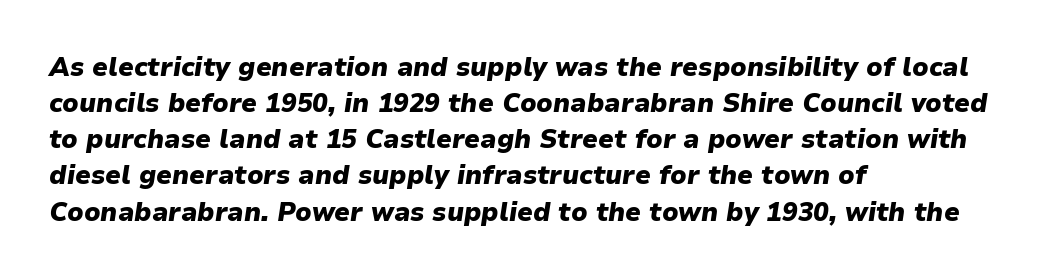
Q: Is the text bold? A: Yes.
Q: Is the text italic (slanted)? A: Yes, it leans right by about 9 degrees.
Q: Is the text underlined? A: No.
Q: How is the paragraph aligned? A: Left-aligned.
Q: Is the spacing between letters normal or unusually wide? A: Normal.
Q: Is the spacing between lines tight, normal or loose? A: Normal.
